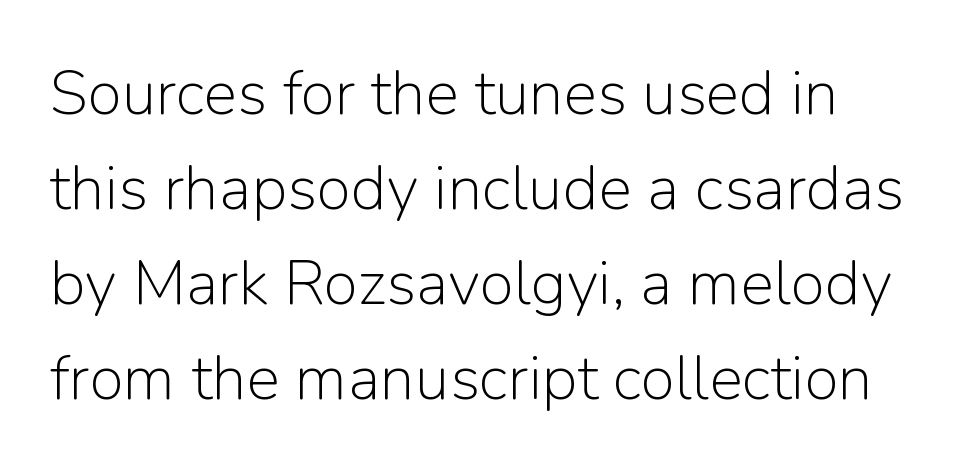
This sample uses an upright cut, with every glyph sitting square on the baseline. Is there much room between lines? A standard amount, neither cramped nor airy. The type is set solid horizontally, with unmodified tracking. No chunkiness to these letters — they're not bold.
